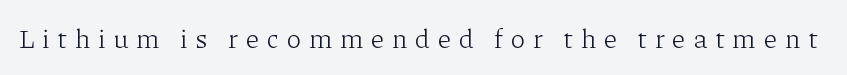
{"italic": "no", "bold": "no", "underline": "no", "letter_spacing": "wide", "letter_spacing_em": 0.28, "glyph_px": 27}
